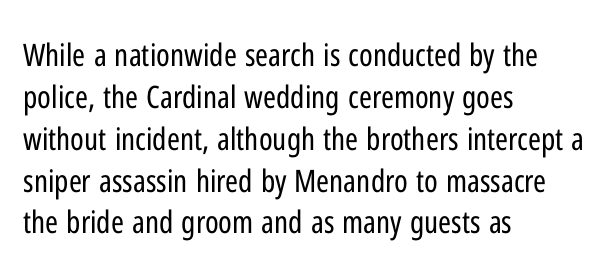
The image shows 31 px regular-weight, condensed sans-serif type, upright; set left-aligned, normal line spacing (1.35x), normal letter spacing, not underlined; low stroke contrast and a medium x-height.
